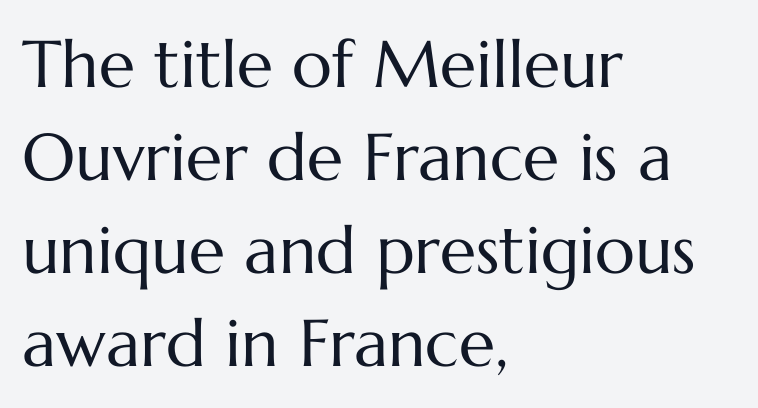
Q: Is the text bold? A: No.
Q: Is the text italic (slanted)? A: No, it is upright.
Q: Is the text underlined? A: No.
Q: How is the paragraph aligned? A: Left-aligned.
Q: Is the spacing between letters normal or unusually wide? A: Normal.
Q: Is the spacing between lines tight, normal or loose? A: Normal.
Q: Width (condensed, normal, or wide)? A: Normal.
Q: Stroke contrast? A: Medium.
Q: x-height? A: Medium.
Q: Monospaced? A: No.
